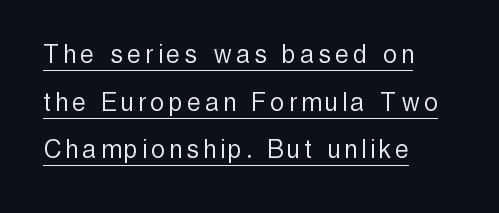
The image shows 30 px light, condensed sans-serif type, upright; set left-aligned, normal line spacing (1.59x), underlined; a medium x-height.
